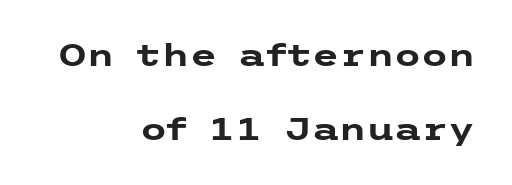
Q: Is the text bold? A: Yes.
Q: Is the text italic (slanted)? A: No, it is upright.
Q: Is the typeface a serif or a sans-serif typeface? A: Sans-serif.
Q: Is the text underlined? A: No.
Q: How is the paragraph aligned? A: Right-aligned.
Q: Is the spacing between letters normal or unusually wide? A: Normal.
Q: Is the spacing between lines tight, normal or loose? A: Loose.
Q: Width (condensed, normal, or wide)? A: Wide.
Q: Stroke contrast? A: Low.
Q: x-height? A: Medium.
